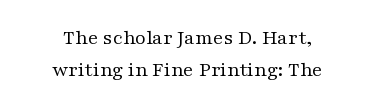
{"italic": "no", "bold": "no", "underline": "no", "align": "center", "line_spacing": "normal", "line_spacing_ratio": 1.53, "letter_spacing": "normal", "letter_spacing_em": 0.0, "glyph_px": 21}
